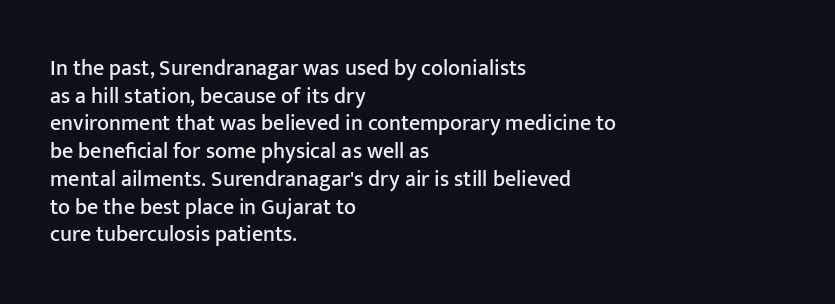
Regarding leading, the lines here are spaced in the standard way. The space beneath each line is pristine and unruled. Tracking value appears to be zero — textbook default spacing. The setting favours the left margin, as ordinary paragraphs usually do.
